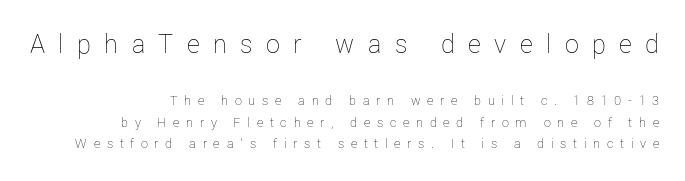
The image shows 28 px thin type, upright; set right-aligned, normal line spacing (1.53x), unusually wide letter spacing (+0.48 em), not underlined; the first (top) block is 2.0x larger; low stroke contrast and a medium x-height.
